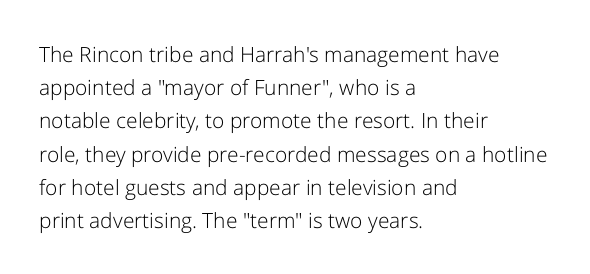
Q: Is the text bold? A: No.
Q: Is the text italic (slanted)? A: No, it is upright.
Q: Is the text underlined? A: No.
Q: How is the paragraph aligned? A: Left-aligned.
Q: Is the spacing between letters normal or unusually wide? A: Normal.
Q: Is the spacing between lines tight, normal or loose? A: Normal.
